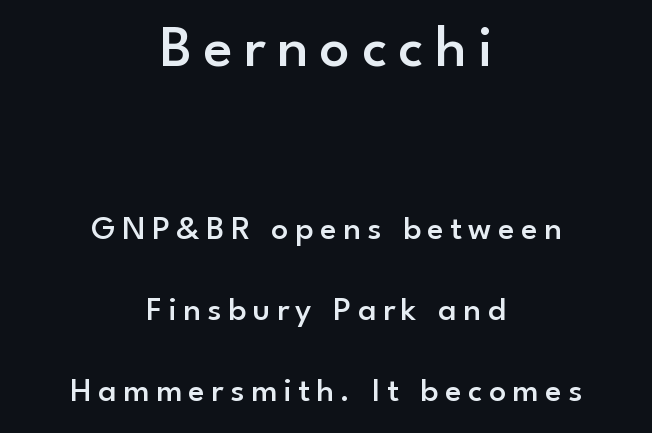
Varying glyph widths throughout — classic text-font behaviour. Letters rest on an invisible, unmarked baseline. Neither beginnings nor endings align; midpoints do. The block of text is sparse from top to bottom, with ample space between rows. A sans-serif font was chosen for this passage.
